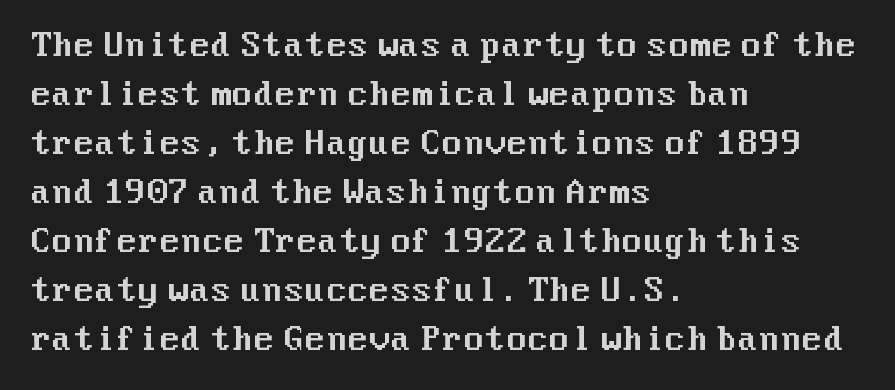
Q: Is the text italic (slanted)? A: No, it is upright.
Q: Is the typeface a serif or a sans-serif typeface? A: Sans-serif.
Q: Is the text underlined? A: No.
Q: How is the paragraph aligned? A: Left-aligned.
Q: Is the spacing between letters normal or unusually wide? A: Normal.
Q: Is the spacing between lines tight, normal or loose? A: Normal.
Q: Width (condensed, normal, or wide)? A: Normal.
Q: Stroke contrast? A: Medium.
Q: x-height? A: Medium.
